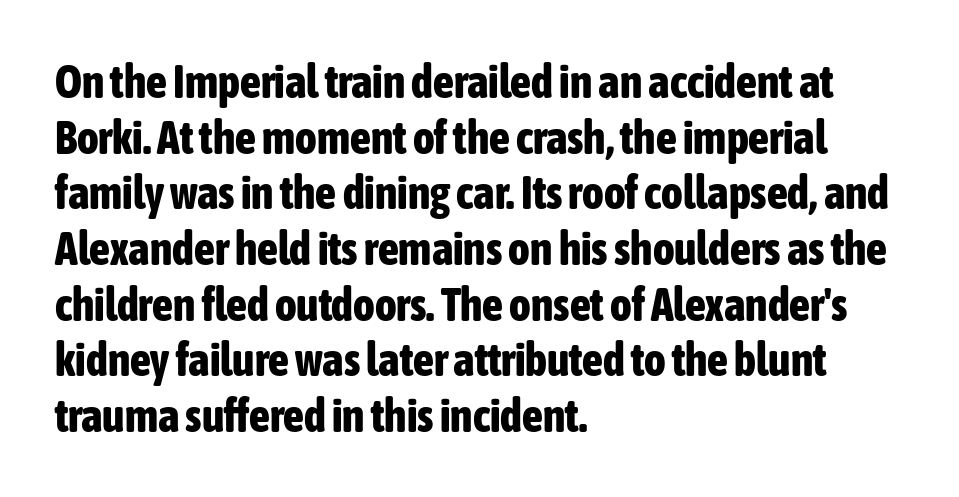
{"serif": "no", "italic": "no", "bold": "yes", "weight": "bold", "width": "condensed", "stroke_contrast": "low", "x_height": "medium", "monospaced": "no", "underline": "no", "align": "left", "line_spacing_ratio": 1.21, "letter_spacing": "normal", "letter_spacing_em": 0.0, "glyph_px": 46}
